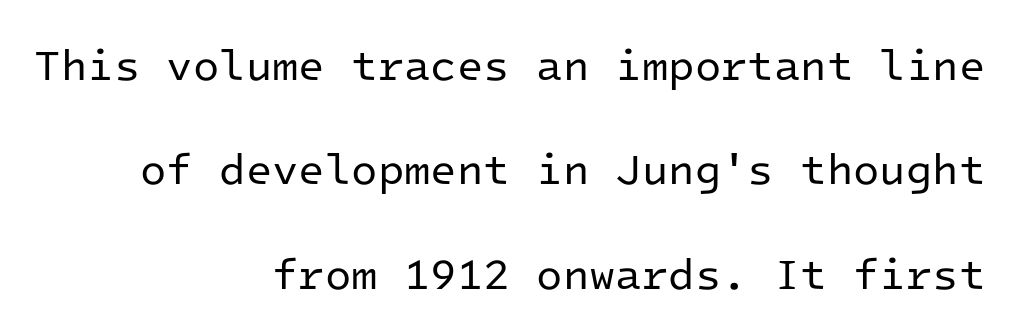
Q: Is the text bold? A: No.
Q: Is the text italic (slanted)? A: No, it is upright.
Q: Is the typeface a serif or a sans-serif typeface? A: Sans-serif.
Q: Is the text underlined? A: No.
Q: How is the paragraph aligned? A: Right-aligned.
Q: Is the spacing between letters normal or unusually wide? A: Normal.
Q: Is the spacing between lines tight, normal or loose? A: Loose.
Q: Width (condensed, normal, or wide)? A: Normal.
Q: Stroke contrast? A: Low.
Q: x-height? A: Medium.
Q: Monospaced? A: Yes.
